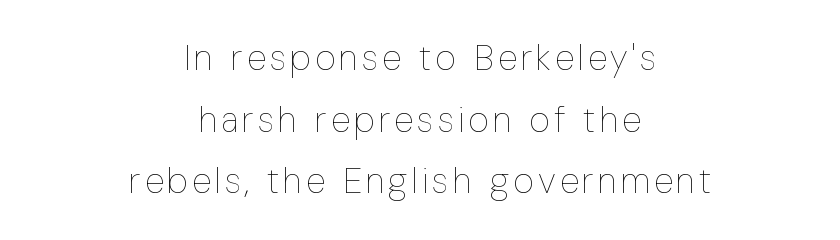
{"italic": "no", "bold": "no", "weight": "thin", "width": "condensed", "stroke_contrast": "low", "x_height": "medium", "monospaced": "no", "underline": "no", "align": "center", "line_spacing_ratio": 1.71, "glyph_px": 36}
